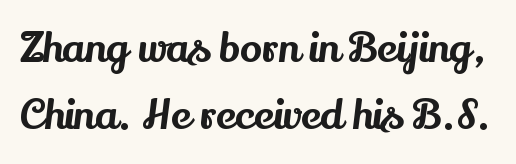
{"serif": "yes", "width": "normal", "stroke_contrast": "medium", "x_height": "small", "monospaced": "no", "underline": "no", "line_spacing": "normal", "line_spacing_ratio": 1.63, "letter_spacing": "normal", "letter_spacing_em": 0.0, "glyph_px": 41}
